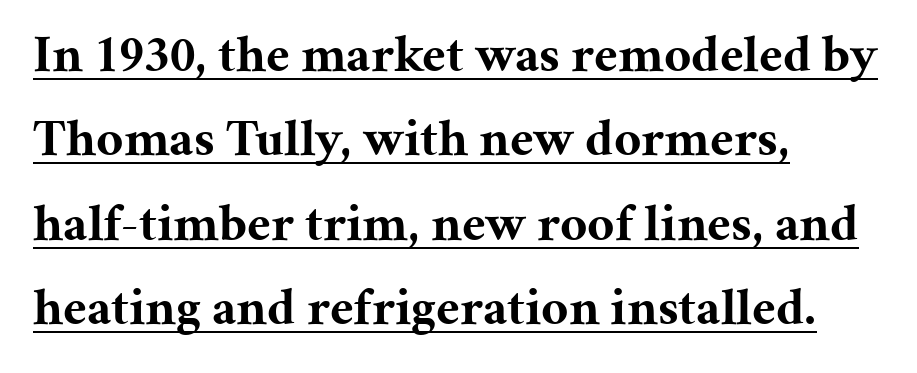
The image shows 53 px bold serif type, upright; set left-aligned, normal line spacing (1.59x), normal letter spacing, underlined; medium stroke contrast and a medium x-height.
